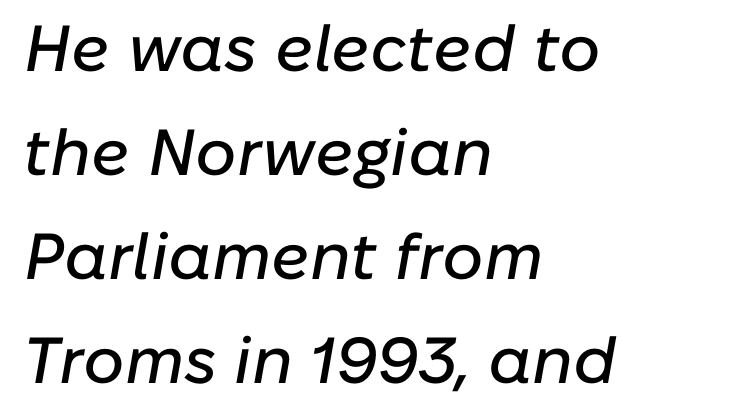
Q: Is the text italic (slanted)? A: Yes, it leans right by about 10 degrees.
Q: Is the text underlined? A: No.
Q: How is the paragraph aligned? A: Left-aligned.
Q: Is the spacing between letters normal or unusually wide? A: Normal.
Q: Is the spacing between lines tight, normal or loose? A: Normal.
Q: Width (condensed, normal, or wide)? A: Normal.
Q: Stroke contrast? A: Low.
Q: x-height? A: Medium.
Q: Monospaced? A: No.
